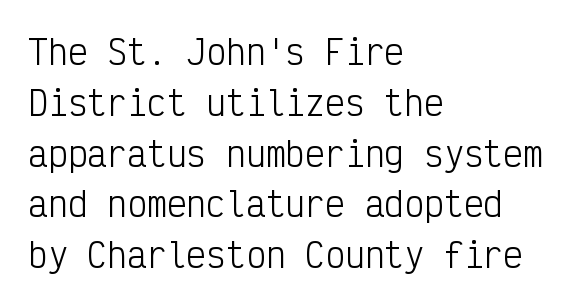
Q: Is the text bold? A: No.
Q: Is the text italic (slanted)? A: No, it is upright.
Q: Is the typeface a serif or a sans-serif typeface? A: Sans-serif.
Q: Is the text underlined? A: No.
Q: How is the paragraph aligned? A: Left-aligned.
Q: Is the spacing between letters normal or unusually wide? A: Normal.
Q: Is the spacing between lines tight, normal or loose? A: Normal.
Q: Width (condensed, normal, or wide)? A: Condensed.
Q: Stroke contrast? A: Low.
Q: x-height? A: Medium.
Q: Monospaced? A: Yes.
